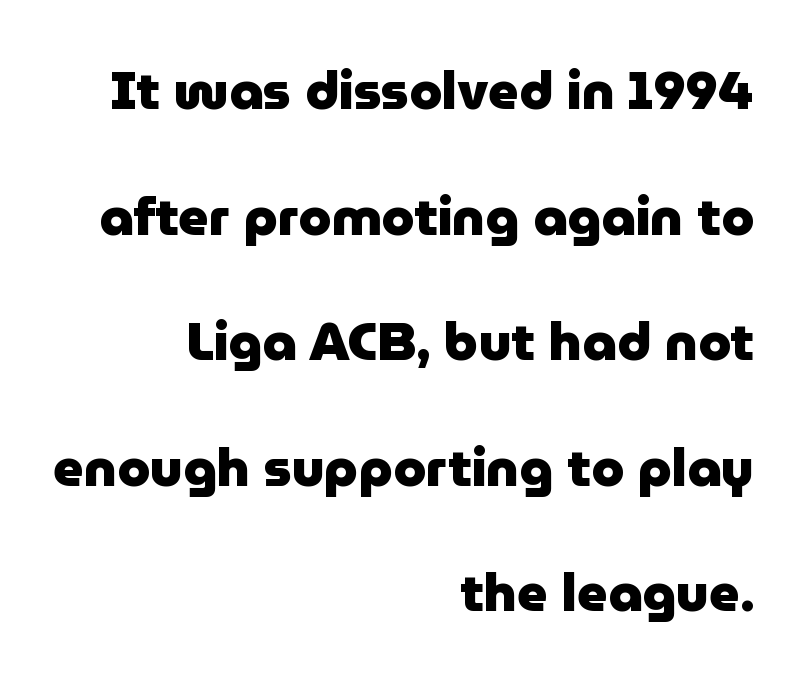
The image shows 53 px heavy sans-serif type, upright; set right-aligned, loose line spacing (2.37x), normal letter spacing, not underlined; low stroke contrast and a medium x-height.
